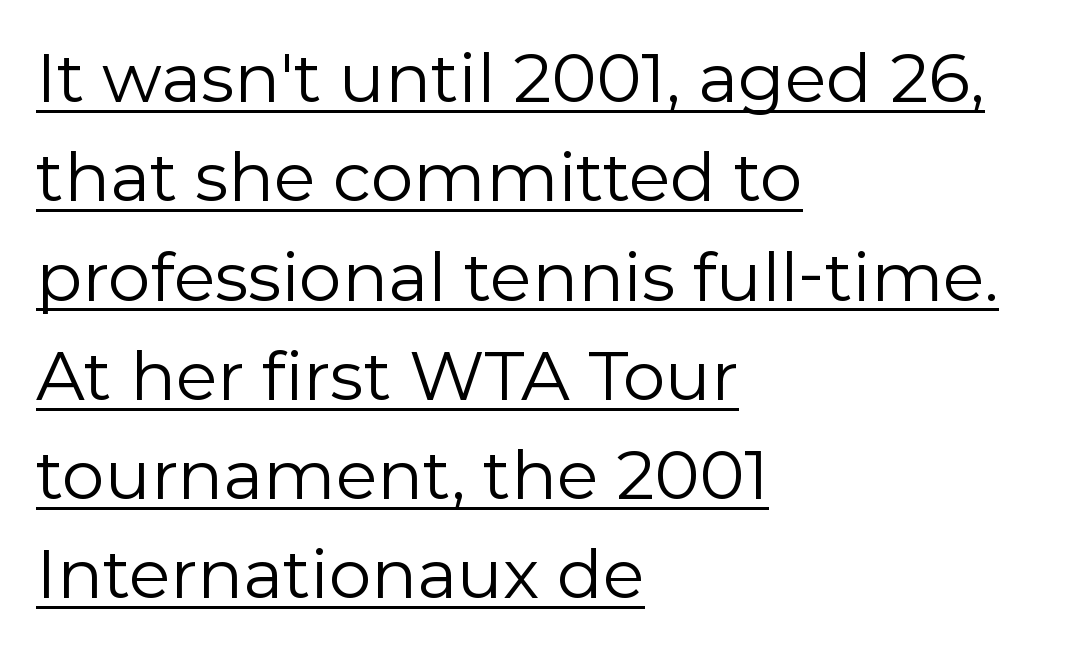
Has an underline been added? It has. Stems here are at most as thick as an everyday book face. This sample uses a sans-serif face. Notice how the passage keeps a crisp vertical edge on the left only. Italic: no, the glyphs are upright roman. Is this a fixed-width face? No — the glyphs have proportional, varying widths.
